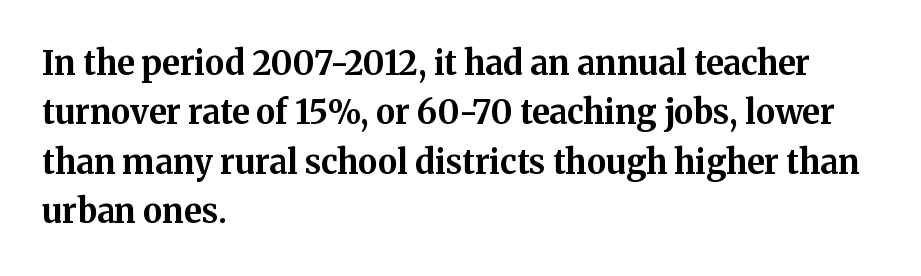
Underlining? Definitely not there. How would I describe the line gaps? Plain and ordinary. Compared with an ordinary text face, these strokes are far heavier — a full bold. The lines are quadded left. I'd call this a serif setting — the letters wear small feet.
